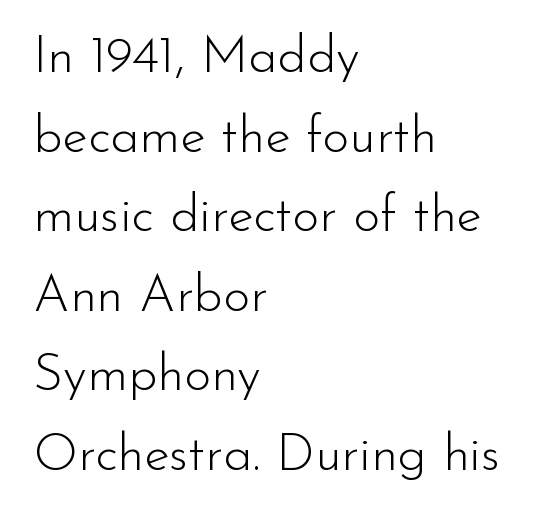
Weight: not bold — regular or lighter. Only glyphs here, with clear space below each row. The horizontal fit of the characters is conventional and even. These lines were composed using upright roman letters. Nothing sits at the stroke ends, so this counts as sans-serif.
